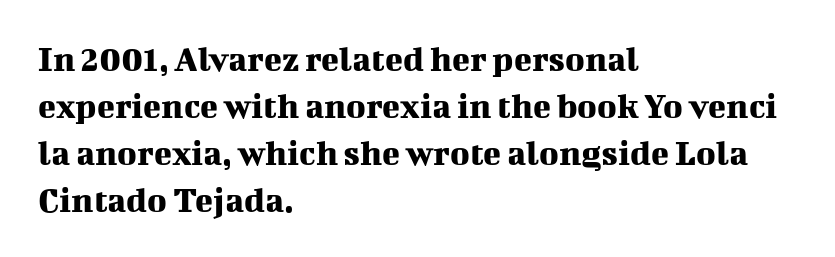
The image shows 37 px serif type, upright; set left-aligned, normal line spacing (1.27x), normal letter spacing, not underlined; medium stroke contrast and a medium x-height.
